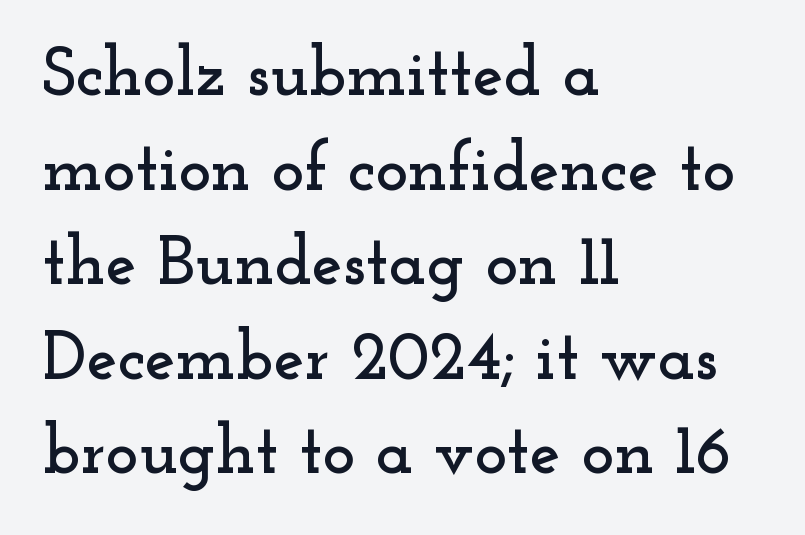
The image shows 69 px wide serif type, upright; set left-aligned, normal line spacing (1.37x), normal letter spacing, not underlined; low stroke contrast and a small x-height.
